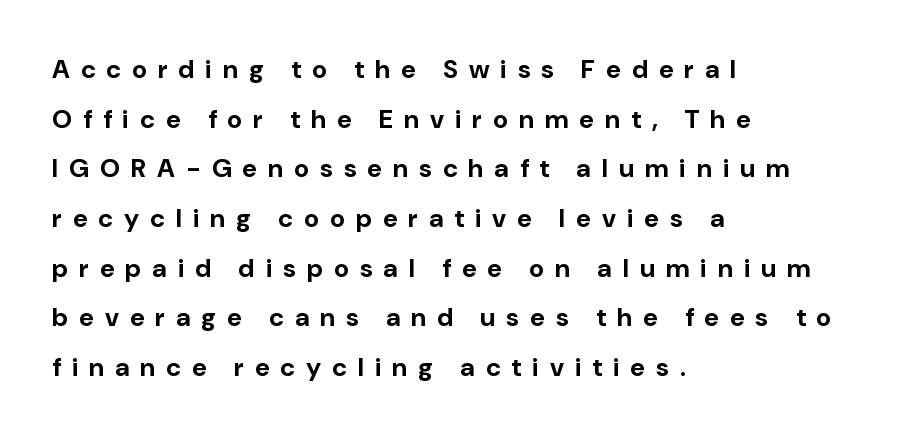
Each line starts at the same left margin while the right side varies. This sample uses an upright cut, with every glyph sitting square on the baseline. This rendering widens character spacing well past its baseline value. Stroke thickness is high; the sample reads as a true bold. Words float on clear page, feet unadorned. The block of text is sparse from top to bottom, with ample space between rows.
